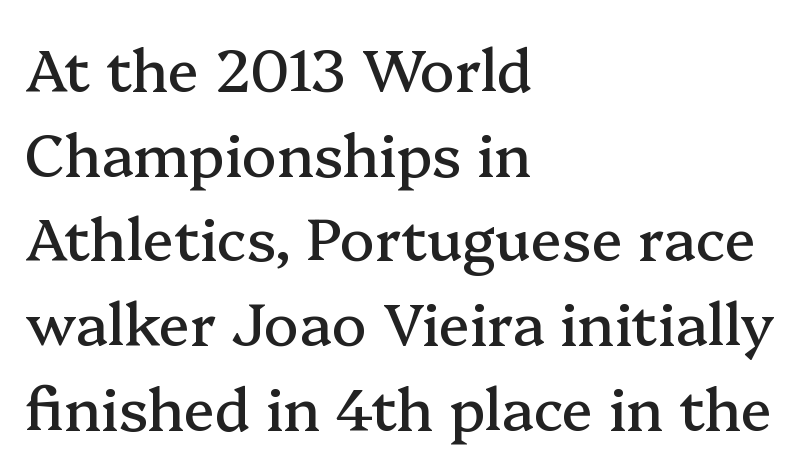
Q: Is the text italic (slanted)? A: No, it is upright.
Q: Is the typeface a serif or a sans-serif typeface? A: Serif.
Q: Is the text underlined? A: No.
Q: How is the paragraph aligned? A: Left-aligned.
Q: Is the spacing between letters normal or unusually wide? A: Normal.
Q: Is the spacing between lines tight, normal or loose? A: Normal.
Q: Width (condensed, normal, or wide)? A: Normal.
Q: Stroke contrast? A: Medium.
Q: x-height? A: Medium.
Q: Monospaced? A: No.
